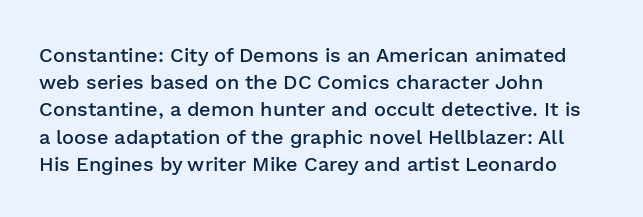
Normally led — the rows are evenly, conventionally spaced. The baseline area is clear. The passage shown is semibold, sitting just below true bold. Style check: upright.
